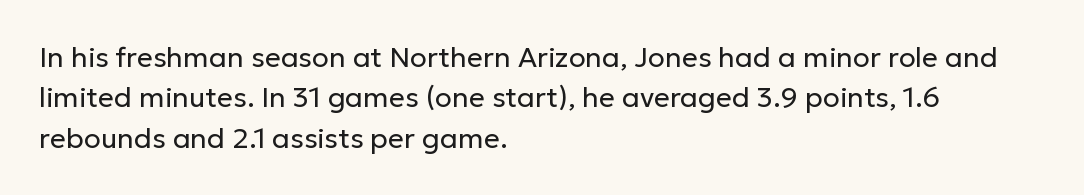
The image shows 28 px regular-weight sans-serif type, upright; set left-aligned, normal line spacing (1.44x), normal letter spacing, not underlined; low stroke contrast and a medium x-height.
